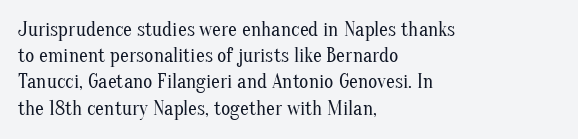
No chunkiness to these letters — they're not bold. Alignment: flush left. Do the letters lean? They stand straight. Horizontal bands of white between lines are of average thickness. Has an underline been added? It has not. Is the letter spacing exaggerated? No — it looks like the ordinary default.
